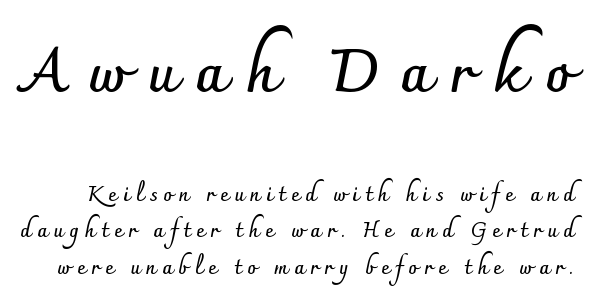
The image shows 61 px semibold sans-serif type; set line spacing 1.81x, unusually wide letter spacing (+0.3 em), not underlined; the first (top) block is 3.05x larger; low stroke contrast and a small x-height.
